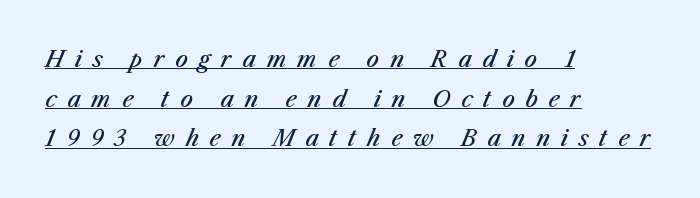
The image shows 22 px text type, italic (leaning right); set left-aligned, line spacing 1.8x, unusually wide letter spacing (+0.49 em), underlined.
